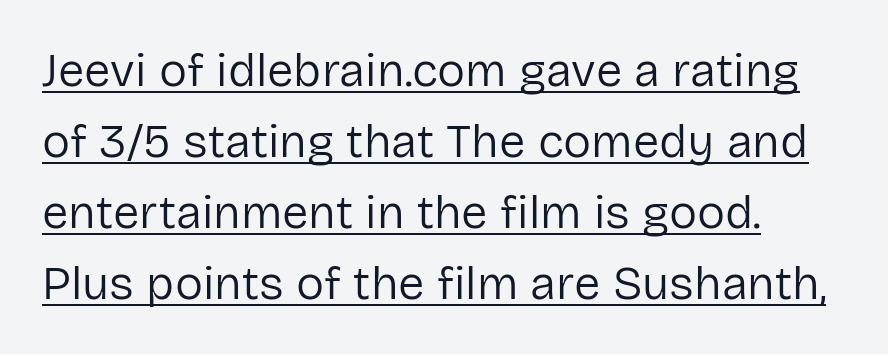
How are the letters spaced? Ordinarily, with no added tracking. The letters carry no serifs — their stems end cleanly without finishing strokes. A continuous stroke trails under the words, as in a hyperlink. Is this a fixed-width face? No — the glyphs have proportional, varying widths.
